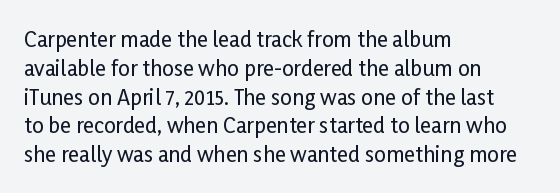
The compositor pushed each line to the left boundary. The strip under each line holds only bare page. When letters stand straight like this, we call the style roman or upright. Letter spacing: default. In terms of leading, this rendering sits right in the middle.
